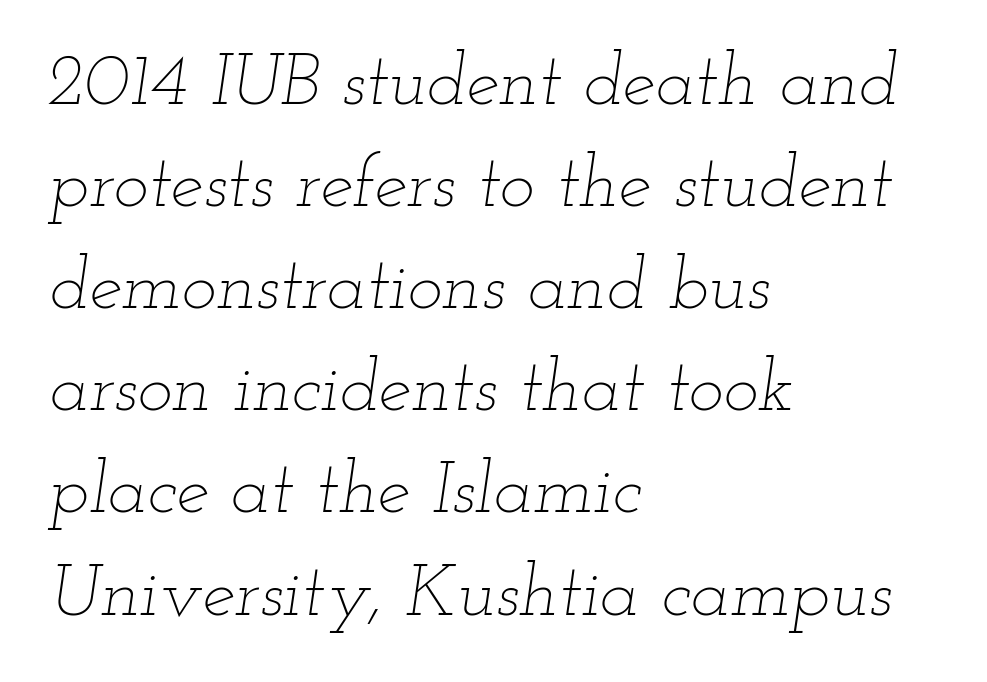
Q: Is the text bold? A: No.
Q: Is the text italic (slanted)? A: Yes, it leans right by about 12 degrees.
Q: Is the text underlined? A: No.
Q: How is the paragraph aligned? A: Left-aligned.
Q: Is the spacing between letters normal or unusually wide? A: Normal.
Q: Is the spacing between lines tight, normal or loose? A: Normal.
Q: Width (condensed, normal, or wide)? A: Wide.
Q: Stroke contrast? A: Low.
Q: x-height? A: Small.
Q: Monospaced? A: No.
